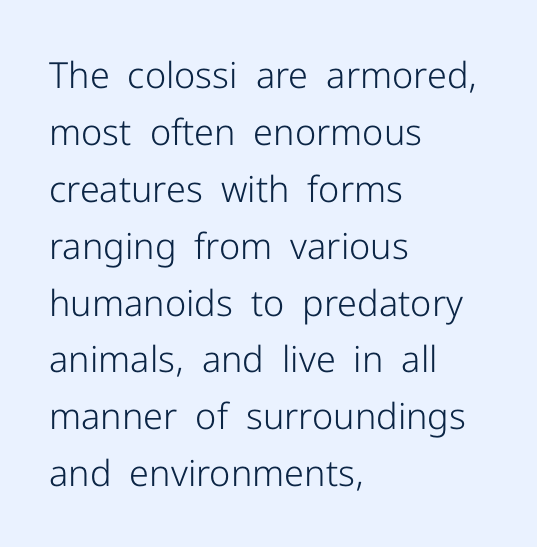
Summary of vertical rhythm: regular, with standard interline spacing. Line starts are locked; line ends wander. Style check: upright. Descender tails drop into unmarked territory. The face looks like a standard text weight, possibly lighter. The characters display no serif detailing; their extremities are plain.
